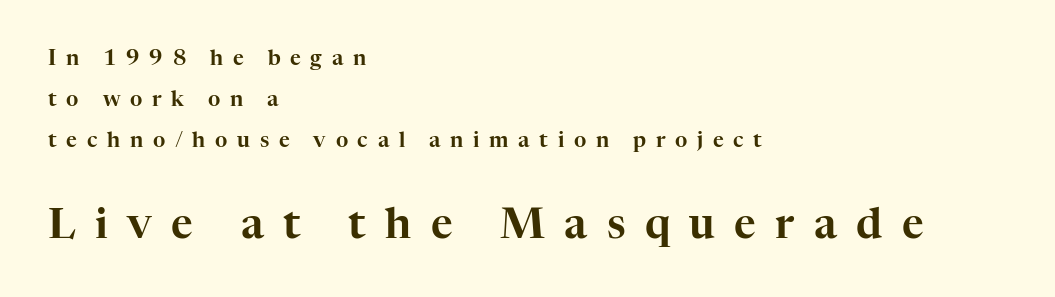
To sum up the face: it has serifs. The line-height multiplier appears high, well above default. A bare baseline throughout the passage. These lines have a slow, spaced-out rhythm from letter to letter. Upright lettering throughout. Each line starts at the same left margin while the right side varies.
